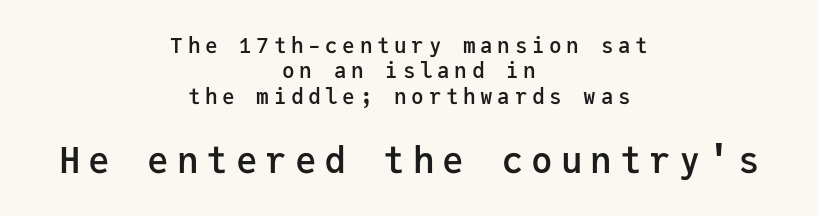
{"serif": "no", "italic": "no", "bold": "semi", "weight": "semibold", "width": "normal", "stroke_contrast": "low", "x_height": "medium", "monospaced": "yes", "underline": "no", "align": "center", "line_spacing_ratio": 1.21, "letter_spacing": "wide", "letter_spacing_em": 0.22, "larger_block": "second", "size_ratio": 1.71, "glyph_px": 36}
